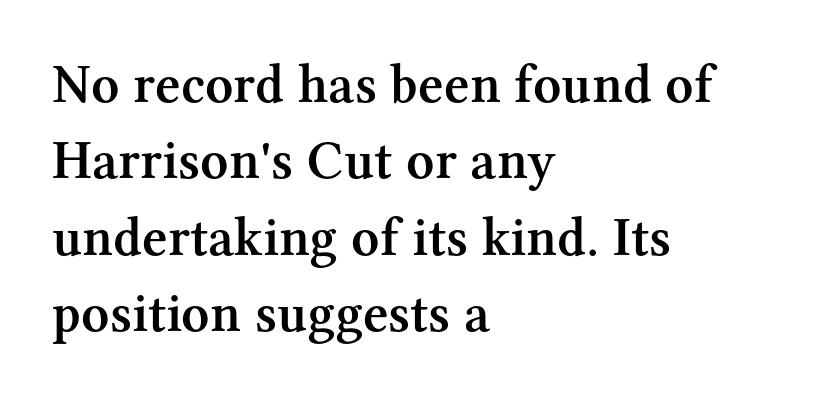
{"serif": "yes", "italic": "no", "bold": "semi", "weight": "semibold", "width": "normal", "stroke_contrast": "medium", "x_height": "medium", "monospaced": "no", "underline": "no", "align": "left", "line_spacing": "normal", "line_spacing_ratio": 1.39, "letter_spacing": "normal", "letter_spacing_em": 0.0, "glyph_px": 55}
